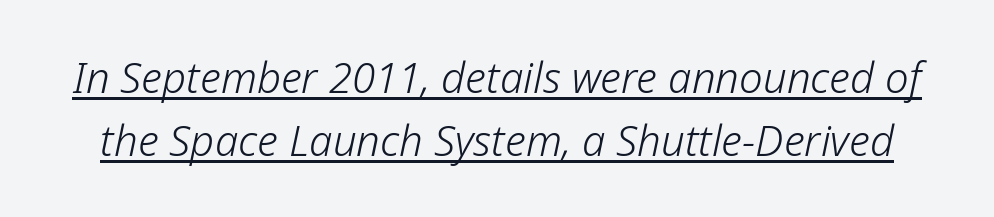
The block of text has a typical density, with ordinary space between rows. Weight: not bold — regular or lighter. Proportional: the letters do not fall into vertical columns. Spacing between characters is what you'd get straight out of the box. There's an unmistakable incline to the writing here. This is underlined copy, the kind a proofreader might mark for attention.
